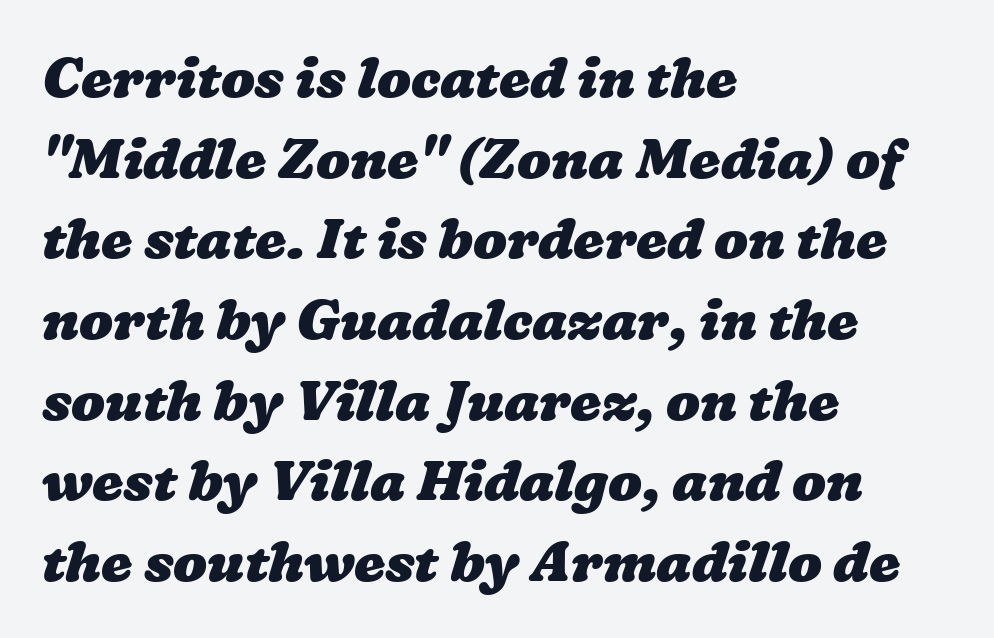
The image shows 56 px heavy, wide type; set left-aligned, normal line spacing (1.44x), normal letter spacing, not underlined; low stroke contrast and a medium x-height.
